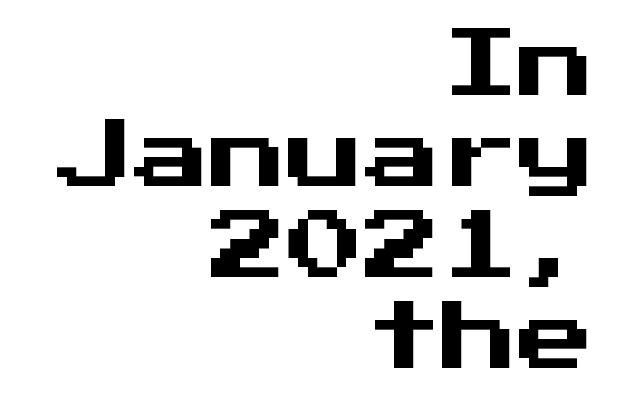
Descenders are the only things crossing below the line. A flush-right, rag-left setting is used for this passage. The horizontal fit of the characters is conventional and even. A typesetter would call this monospace, since all characters share one set width. The rendering shows plain stroke endings on the letterforms — a sans-serif design. Notice how the stems are strictly vertical — no italics here.
